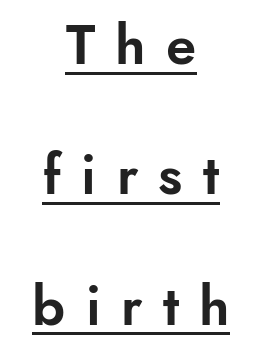
Q: Is the text italic (slanted)? A: No, it is upright.
Q: Is the typeface a serif or a sans-serif typeface? A: Sans-serif.
Q: Is the text underlined? A: Yes.
Q: How is the paragraph aligned? A: Centered.
Q: Is the spacing between letters normal or unusually wide? A: Unusually wide.
Q: Is the spacing between lines tight, normal or loose? A: Loose.
Q: Width (condensed, normal, or wide)? A: Normal.
Q: Stroke contrast? A: Low.
Q: x-height? A: Small.
Q: Monospaced? A: No.
